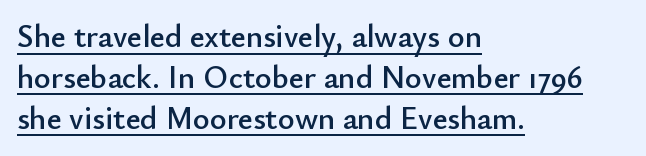
The horizontal fit of the characters is conventional and even. Underlining? Definitely there. Nothing sits at the stroke ends, so this counts as sans-serif. Does the copy run flush right? No — it runs flush left. In terms of leading, this rendering sits right in the middle. Character widths vary here, with narrow letters taking less room than wide ones.
